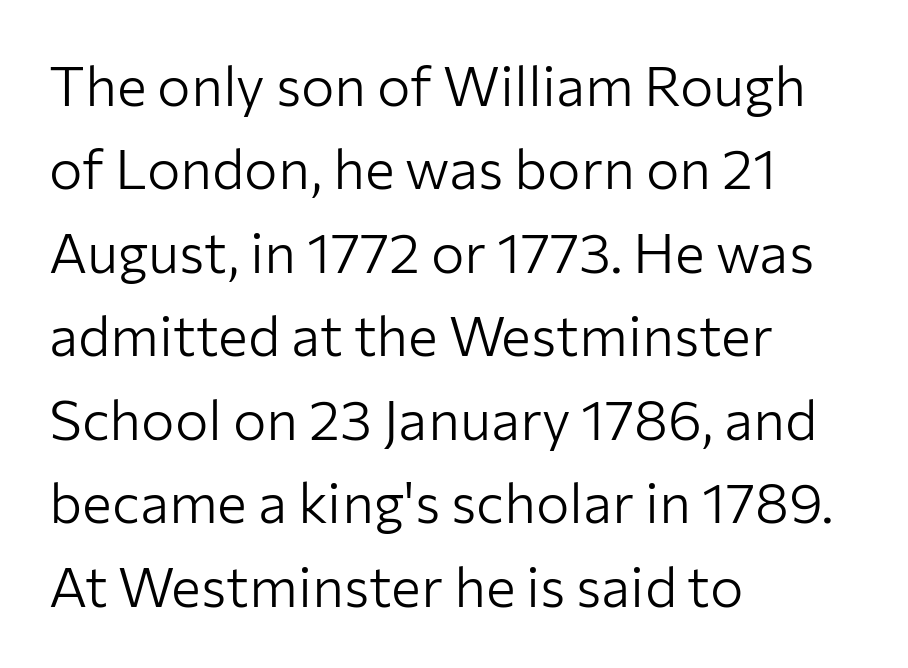
Q: Is the text bold? A: No.
Q: Is the text italic (slanted)? A: No, it is upright.
Q: Is the typeface a serif or a sans-serif typeface? A: Sans-serif.
Q: Is the text underlined? A: No.
Q: How is the paragraph aligned? A: Left-aligned.
Q: Is the spacing between letters normal or unusually wide? A: Normal.
Q: Is the spacing between lines tight, normal or loose? A: Normal.
Q: Width (condensed, normal, or wide)? A: Normal.
Q: Stroke contrast? A: Low.
Q: x-height? A: Medium.
Q: Monospaced? A: No.
